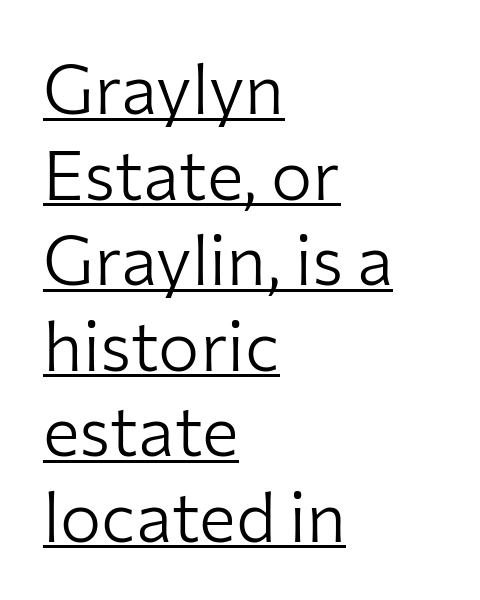
{"serif": "no", "italic": "no", "bold": "no", "weight": "light", "width": "normal", "stroke_contrast": "low", "x_height": "medium", "monospaced": "no", "underline": "yes", "align": "left", "line_spacing_ratio": 1.24, "letter_spacing": "normal", "letter_spacing_em": 0.0, "glyph_px": 69}
